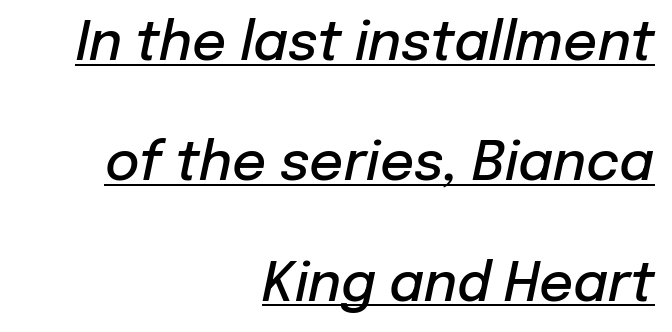
Q: Is the text bold? A: Semi-bold.
Q: Is the text italic (slanted)? A: Yes, it leans right by about 12 degrees.
Q: Is the text underlined? A: Yes.
Q: How is the paragraph aligned? A: Right-aligned.
Q: Is the spacing between letters normal or unusually wide? A: Normal.
Q: Is the spacing between lines tight, normal or loose? A: Loose.
Q: Width (condensed, normal, or wide)? A: Normal.
Q: Stroke contrast? A: Low.
Q: x-height? A: Medium.
Q: Monospaced? A: No.
